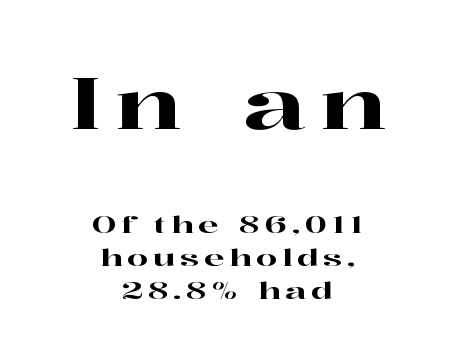
{"serif": "yes", "italic": "no", "width": "wide", "stroke_contrast": "high", "x_height": "medium", "monospaced": "no", "underline": "no", "align": "center", "line_spacing": "normal", "line_spacing_ratio": 1.36, "letter_spacing": "wide", "letter_spacing_em": 0.2, "larger_block": "first", "size_ratio": 2.96, "glyph_px": 71}
